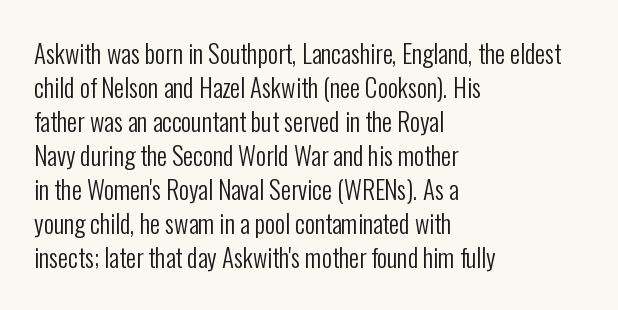
{"italic": "no", "bold": "no", "underline": "no", "align": "left", "line_spacing": "normal", "line_spacing_ratio": 1.36, "letter_spacing": "normal", "letter_spacing_em": 0.0, "glyph_px": 25}
